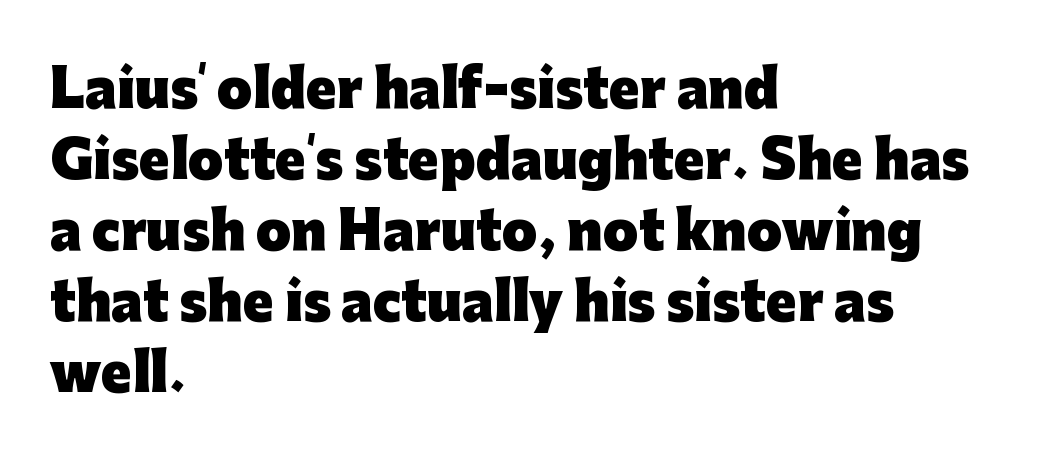
The image shows 51 px heavy sans-serif type, upright; set left-aligned, normal line spacing (1.39x), normal letter spacing, not underlined; low stroke contrast and a medium x-height.
